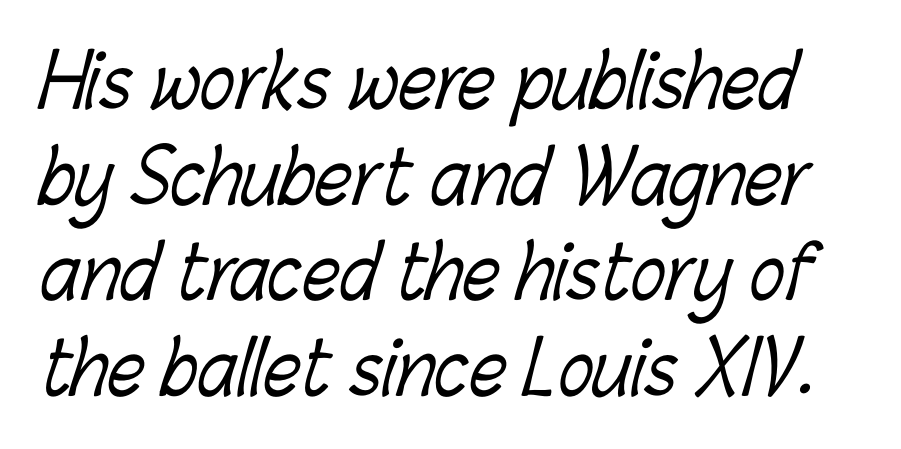
The image shows 73 px light, condensed type; set normal line spacing (1.31x), normal letter spacing, not underlined; low stroke contrast and a medium x-height.
